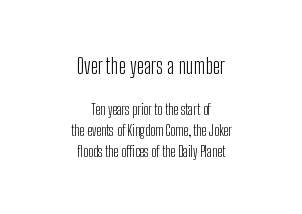
Q: Is the text bold? A: No.
Q: Is the text italic (slanted)? A: No, it is upright.
Q: Is the text underlined? A: No.
Q: How is the paragraph aligned? A: Centered.
Q: Is the spacing between letters normal or unusually wide? A: Normal.
Q: Is the spacing between lines tight, normal or loose? A: Normal.
Q: Which block of text is set in a larger size, the first (top) or the second (bottom)? A: The first (top) one.
